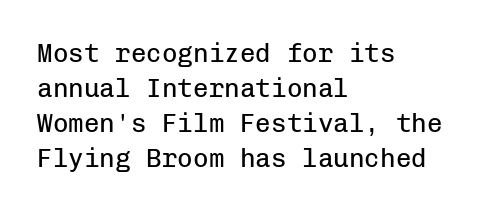
Q: Is the text bold? A: No.
Q: Is the text italic (slanted)? A: No, it is upright.
Q: Is the text underlined? A: No.
Q: How is the paragraph aligned? A: Left-aligned.
Q: Is the spacing between letters normal or unusually wide? A: Normal.
Q: Is the spacing between lines tight, normal or loose? A: Normal.
